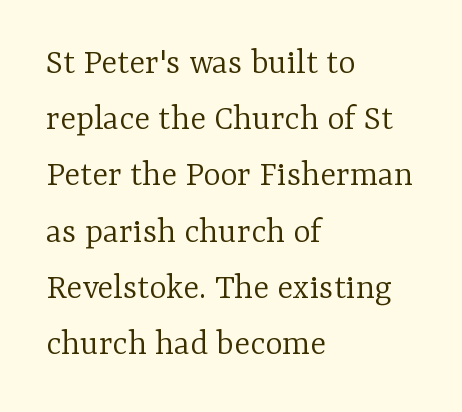
Q: Is the text bold? A: No.
Q: Is the text italic (slanted)? A: No, it is upright.
Q: Is the typeface a serif or a sans-serif typeface? A: Serif.
Q: Is the text underlined? A: No.
Q: How is the paragraph aligned? A: Left-aligned.
Q: Is the spacing between letters normal or unusually wide? A: Normal.
Q: Is the spacing between lines tight, normal or loose? A: Normal.
Q: Width (condensed, normal, or wide)? A: Normal.
Q: Stroke contrast? A: Low.
Q: x-height? A: Medium.
Q: Monospaced? A: No.
